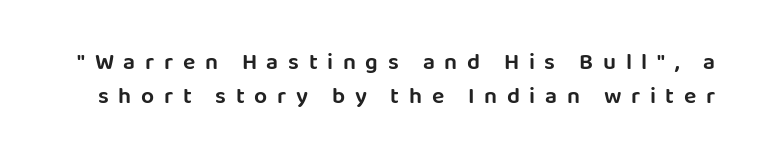
Q: Is the text italic (slanted)? A: No, it is upright.
Q: Is the text underlined? A: No.
Q: Is the spacing between letters normal or unusually wide? A: Unusually wide.
Q: Is the spacing between lines tight, normal or loose? A: Normal.
